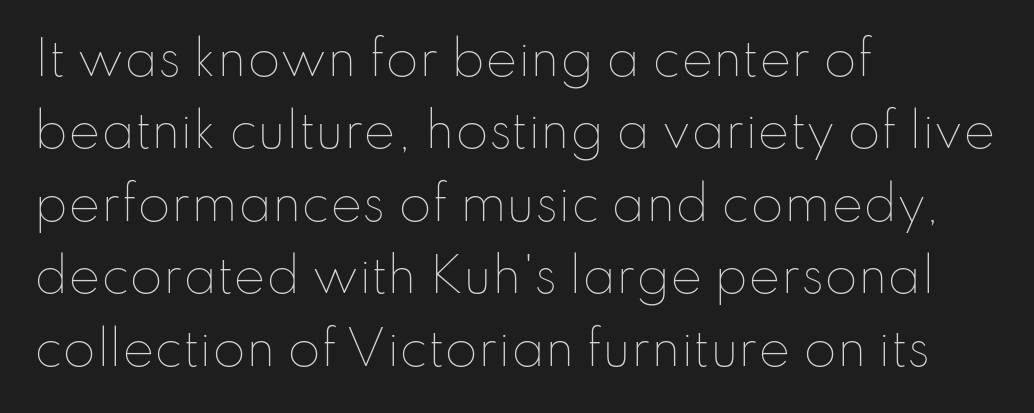
You could not count columns in this text — the font is proportionally spaced. What's the leading like? Ordinary, nothing unusual. Plain, unruled lines of type. Short and long lines alike share a common starting point at left. Nope, not italic — everything's standing straight.
